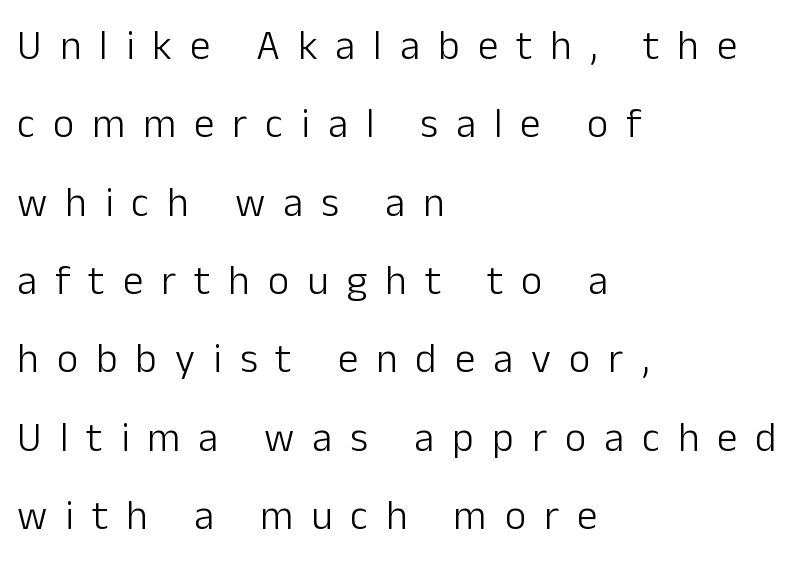
The image shows 41 px light sans-serif type, upright; set left-aligned, loose line spacing (1.91x), unusually wide letter spacing (+0.44 em), not underlined; low stroke contrast and a medium x-height.
